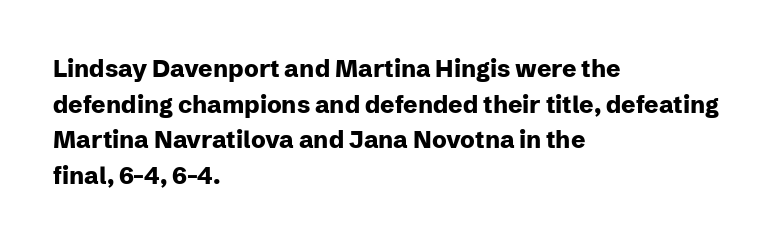
Q: Is the text bold? A: Yes.
Q: Is the text italic (slanted)? A: No, it is upright.
Q: Is the text underlined? A: No.
Q: How is the paragraph aligned? A: Left-aligned.
Q: Is the spacing between letters normal or unusually wide? A: Normal.
Q: Is the spacing between lines tight, normal or loose? A: Normal.
